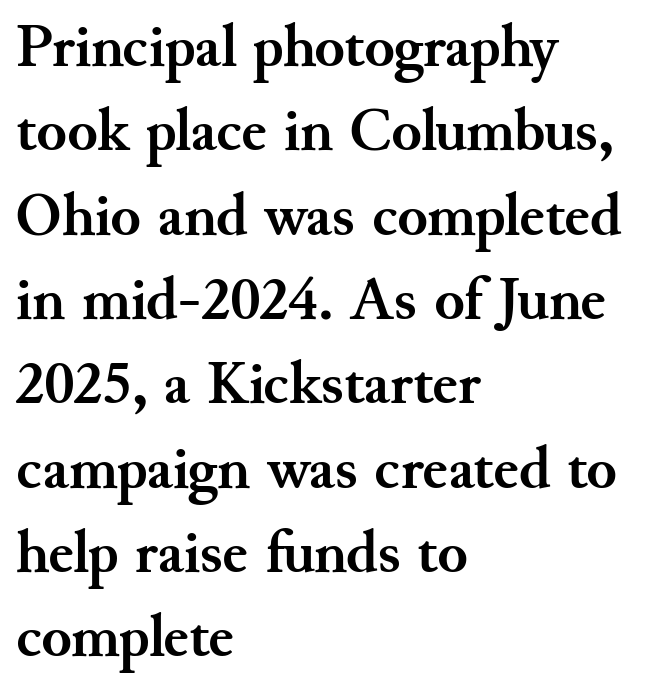
The face used here is proportionally spaced, like ordinary book or web type. The area under the type is left untouched. Between one letter and the next there's only the usual sliver of space. Serifs: yes, visible at the terminals of the letterforms. Every character sits straight up, as roman type does. Left-aligned paragraph, ragged on the right.
